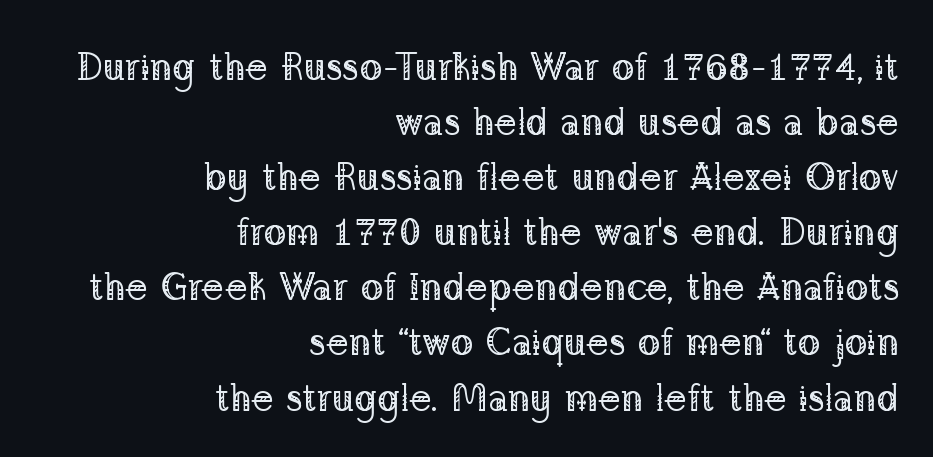
Is the letter spacing exaggerated? No — it looks like the ordinary default. The strokes carry an ordinary text weight at most. These lines sit exactly where default settings would place them. The font family rendered here belongs to the serif group. Looks like regular typesetting: each glyph gets only the width it needs.
